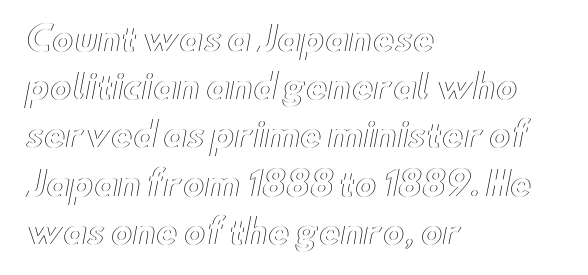
Q: Is the text italic (slanted)? A: Yes.
Q: Is the text underlined? A: No.
Q: How is the paragraph aligned? A: Left-aligned.
Q: Is the spacing between letters normal or unusually wide? A: Normal.
Q: Is the spacing between lines tight, normal or loose? A: Normal.
Q: Width (condensed, normal, or wide)? A: Wide.
Q: x-height? A: Small.
Q: Monospaced? A: No.
